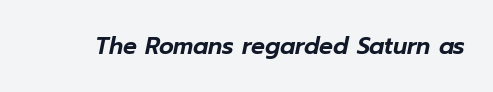
{"italic": "yes", "lean": "right", "slant_degrees": 12, "underline": "no", "letter_spacing": "normal", "letter_spacing_em": 0.0, "glyph_px": 23}
